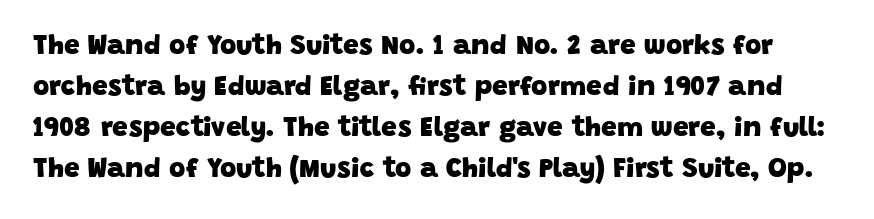
The image shows 28 px heavy sans-serif type; set normal line spacing (1.47x), normal letter spacing, not underlined; low stroke contrast and a large x-height.
